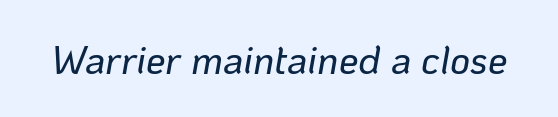
The image shows 39 px text type, italic (leaning right); set normal letter spacing, not underlined; low stroke contrast and a medium x-height.
